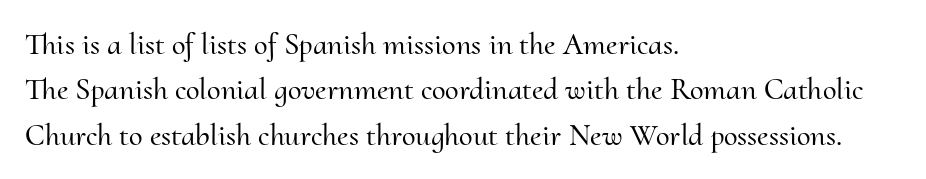
{"serif": "yes", "italic": "no", "width": "normal", "stroke_contrast": "medium", "x_height": "small", "monospaced": "no", "underline": "no", "align": "left", "line_spacing": "normal", "line_spacing_ratio": 1.46, "letter_spacing": "normal", "letter_spacing_em": 0.0, "glyph_px": 31}
